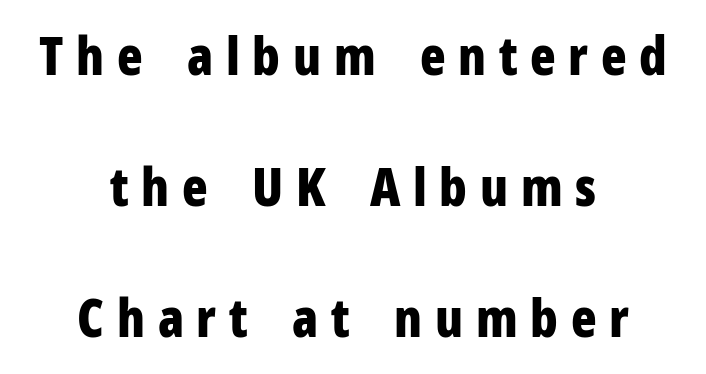
Q: Is the text bold? A: Yes.
Q: Is the text italic (slanted)? A: No, it is upright.
Q: Is the typeface a serif or a sans-serif typeface? A: Sans-serif.
Q: Is the text underlined? A: No.
Q: How is the paragraph aligned? A: Centered.
Q: Is the spacing between letters normal or unusually wide? A: Unusually wide.
Q: Is the spacing between lines tight, normal or loose? A: Loose.
Q: Width (condensed, normal, or wide)? A: Condensed.
Q: Stroke contrast? A: Low.
Q: x-height? A: Medium.
Q: Monospaced? A: No.
